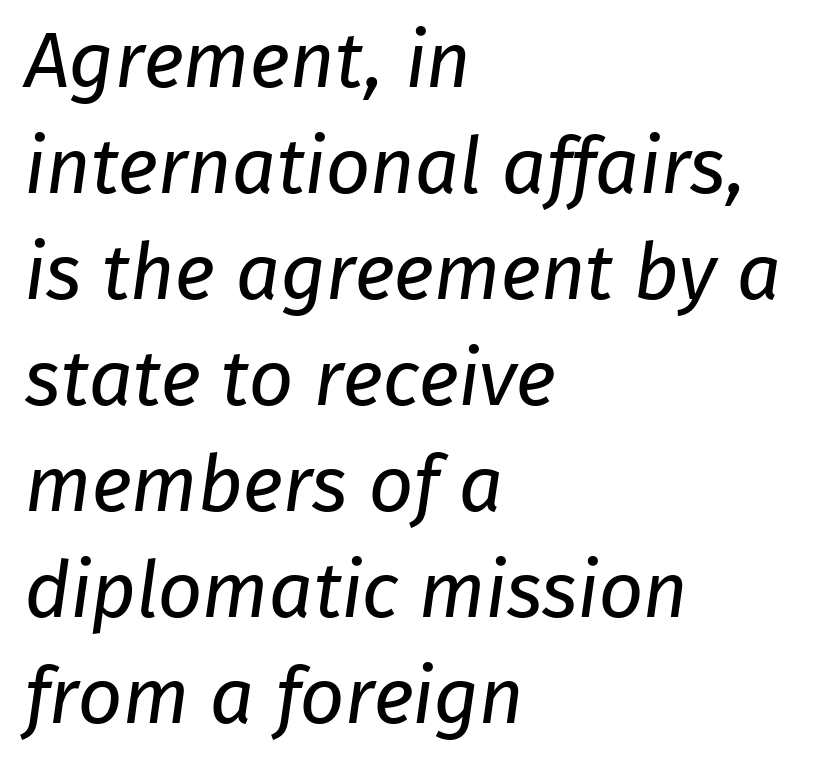
This is sans-serif lettering, the kind often seen on screens and signage. The designer left line spacing at the default. The face used here is proportionally spaced, like ordinary book or web type. No extra tracking has been applied to these lines.
